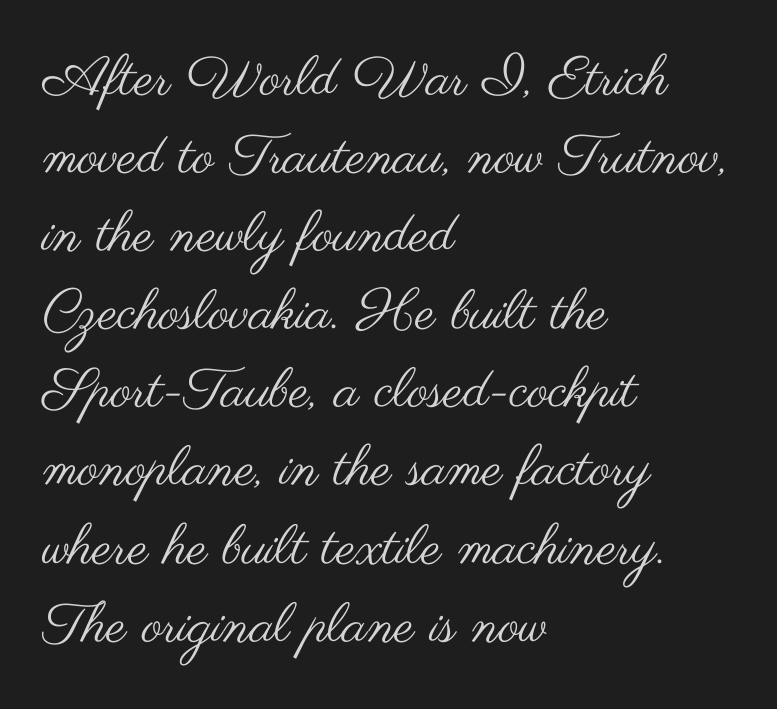
Nothing sits at the stroke ends, so this counts as sans-serif. Glance below the letters and you will spot only blank space. How would I describe the line gaps? Plain and ordinary. The weight tops out at a normal text grade. Varying glyph widths throughout — classic text-font behaviour.
